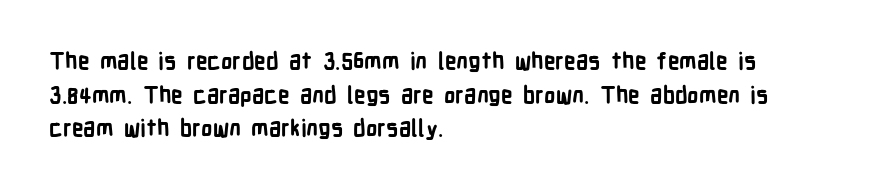
Q: Is the text bold? A: Yes.
Q: Is the text italic (slanted)? A: No, it is upright.
Q: Is the text underlined? A: No.
Q: How is the paragraph aligned? A: Left-aligned.
Q: Is the spacing between letters normal or unusually wide? A: Normal.
Q: Is the spacing between lines tight, normal or loose? A: Normal.
